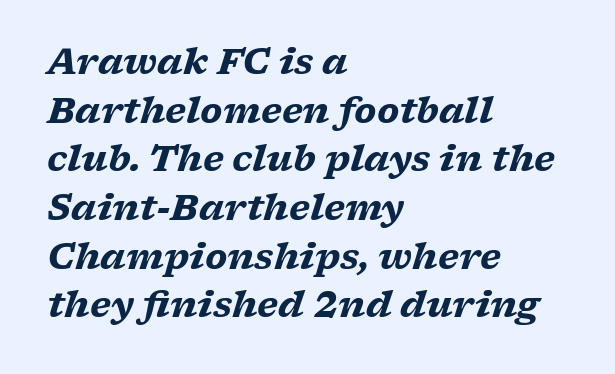
The image shows 35 px heavy, wide serif type, italic (leaning right); set left-aligned, normal line spacing (1.39x), normal letter spacing, not underlined; low stroke contrast and a medium x-height.
